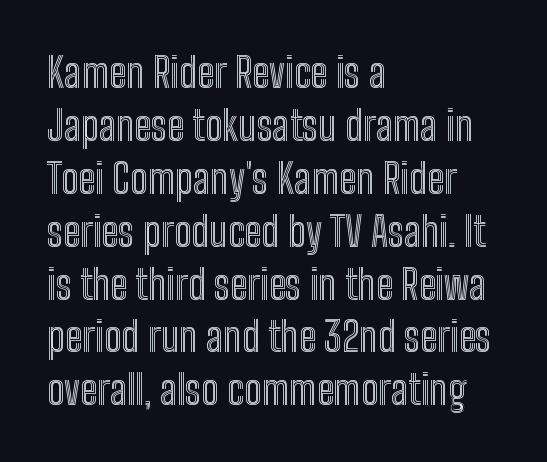
Between one letter and the next there's only the usual sliver of space. The specimen reads as upright at a glance. This sample has the flowing, uneven cadence of proportional lettering. Baseline-to-baseline distance is the conventional proportion of letter height. The space beneath each line is pristine and unruled.
